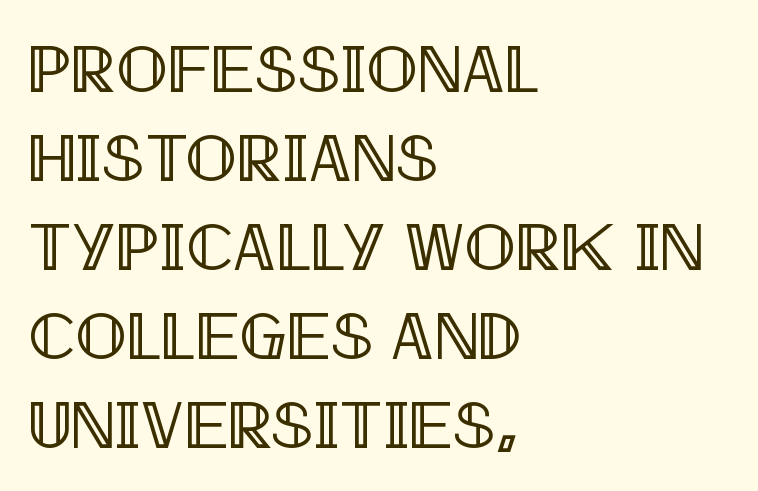
Tracking here is standard; glyphs follow each other at the usual distance. A typesetter would call this leading conventional body-copy spacing. This sample is left-justified, so line endings fall wherever the words run out. Is this a fixed-width face? No — the glyphs have proportional, varying widths.
